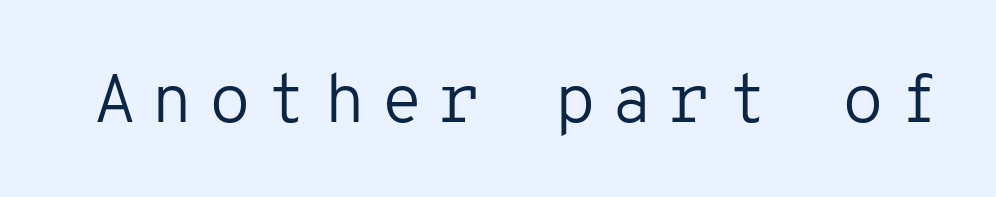
The image shows 68 px regular-weight sans-serif type, upright, monospaced; set unusually wide letter spacing (+0.23 em), not underlined; low stroke contrast and a medium x-height.
